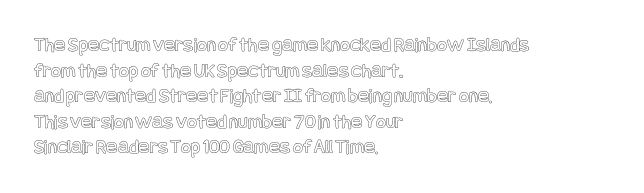
{"italic": "no", "underline": "no", "align": "left", "line_spacing_ratio": 1.22, "letter_spacing": "normal", "letter_spacing_em": 0.0, "glyph_px": 21}
